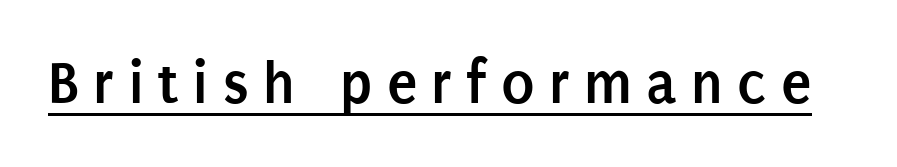
{"serif": "no", "italic": "no", "bold": "yes", "weight": "semibold", "width": "condensed", "stroke_contrast": "low", "x_height": "large", "monospaced": "no", "underline": "yes", "letter_spacing": "wide", "letter_spacing_em": 0.23, "glyph_px": 62}
